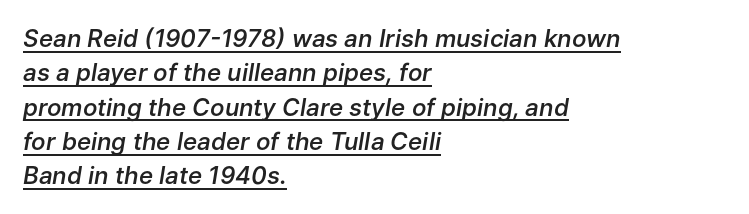
Q: Is the text bold? A: Semi-bold.
Q: Is the text italic (slanted)? A: Yes, it leans right by about 9 degrees.
Q: Is the text underlined? A: Yes.
Q: How is the paragraph aligned? A: Left-aligned.
Q: Is the spacing between letters normal or unusually wide? A: Normal.
Q: Is the spacing between lines tight, normal or loose? A: Normal.
